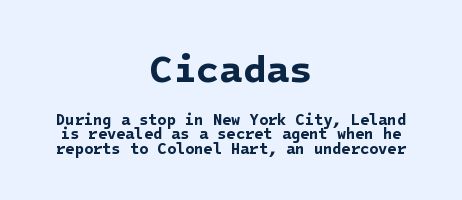
Q: Is the text bold? A: Yes.
Q: Is the typeface a serif or a sans-serif typeface? A: Sans-serif.
Q: Is the text underlined? A: No.
Q: How is the paragraph aligned? A: Centered.
Q: Is the spacing between letters normal or unusually wide? A: Normal.
Q: Is the spacing between lines tight, normal or loose? A: Tight.
Q: Which block of text is set in a larger size, the first (top) or the second (bottom)? A: The first (top) one.
Q: Width (condensed, normal, or wide)? A: Normal.
Q: Stroke contrast? A: Low.
Q: x-height? A: Medium.
